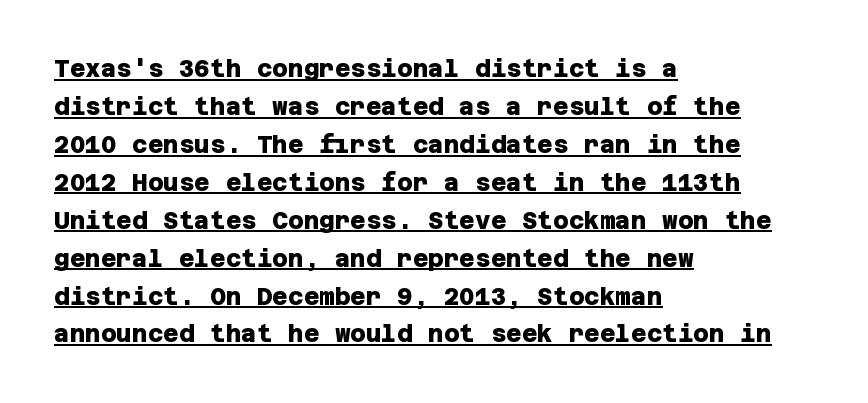
The image shows 24 px bold type; set left-aligned, normal line spacing (1.58x), normal letter spacing, underlined.
